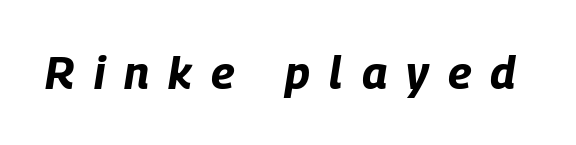
{"italic": "yes", "lean": "right", "slant_degrees": 9, "bold": "yes", "weight": "bold", "width": "condensed", "stroke_contrast": "low", "x_height": "large", "monospaced": "no", "underline": "no", "letter_spacing": "wide", "letter_spacing_em": 0.43, "glyph_px": 45}
